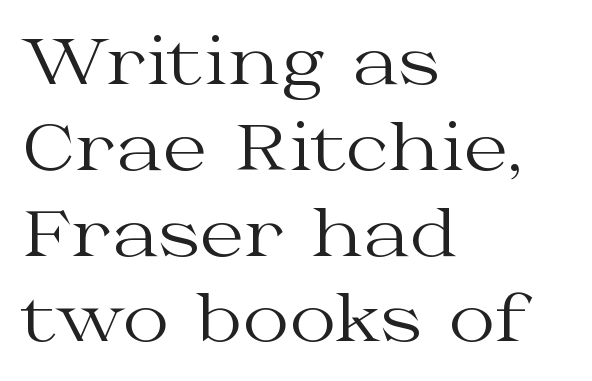
The image shows 64 px regular-weight, wide serif type, upright; set left-aligned, normal line spacing (1.34x), normal letter spacing, not underlined; medium stroke contrast and a medium x-height.
